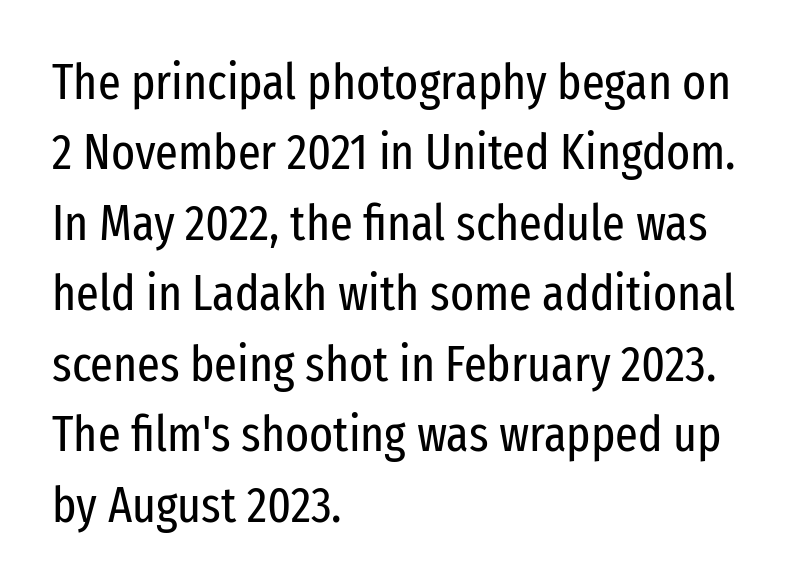
The image shows 50 px regular-weight, condensed sans-serif type, upright; set left-aligned, normal line spacing (1.41x), normal letter spacing, not underlined; low stroke contrast and a medium x-height.
